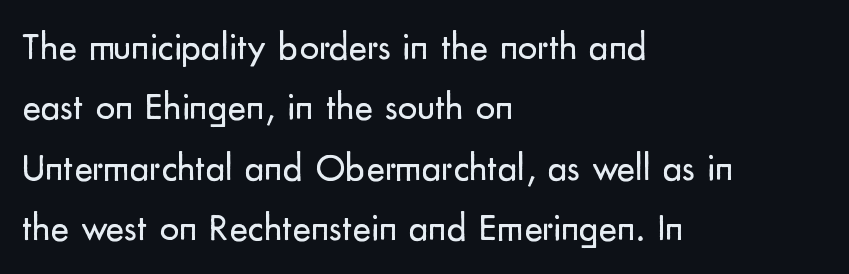
{"serif": "no", "italic": "no", "bold": "no", "weight": "regular", "width": "normal", "stroke_contrast": "low", "x_height": "small", "monospaced": "no", "underline": "no", "align": "left", "line_spacing": "normal", "line_spacing_ratio": 1.55, "letter_spacing": "normal", "letter_spacing_em": 0.0, "glyph_px": 39}
